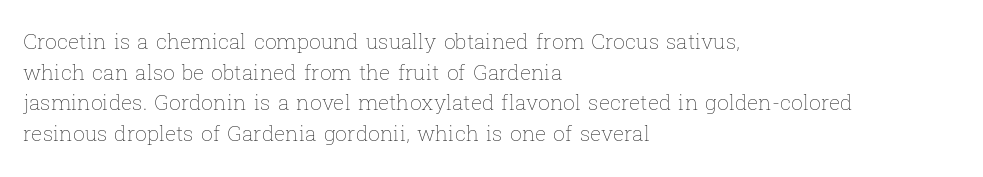
{"italic": "no", "bold": "no", "underline": "no", "align": "left", "line_spacing": "normal", "line_spacing_ratio": 1.46, "letter_spacing": "normal", "letter_spacing_em": 0.0, "glyph_px": 21}
